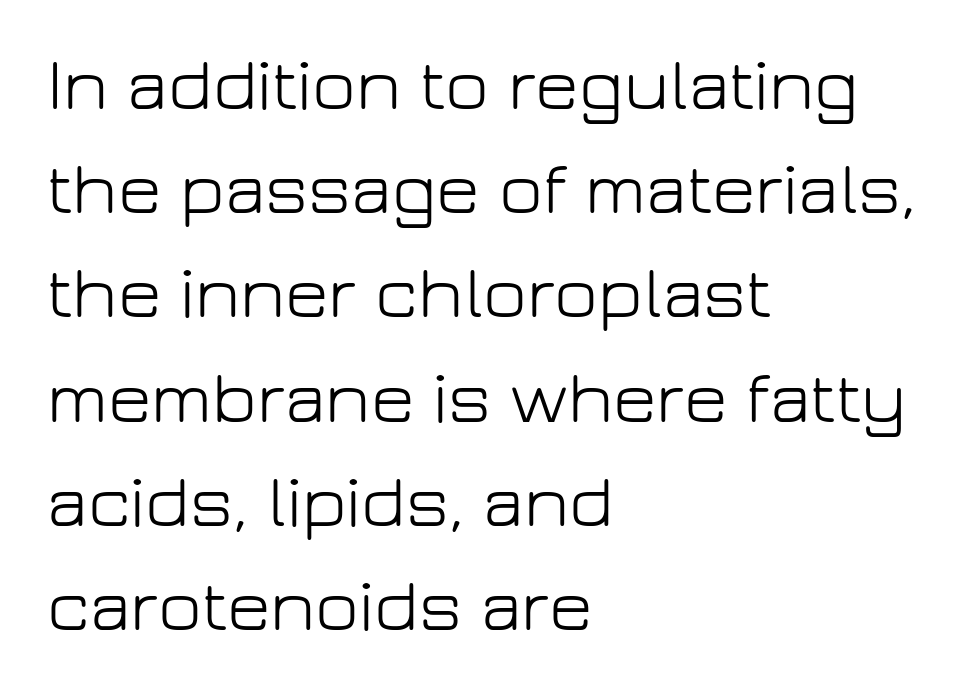
Horizontal bands of white between lines are of average thickness. Has an underline been added? It has not. You could call the tracking neutral — neither tight nor loose. Horizontally, the lines are justified to the leading edge only. Is there any slant? The stems are plumb. Weight: not bold — regular or lighter.
